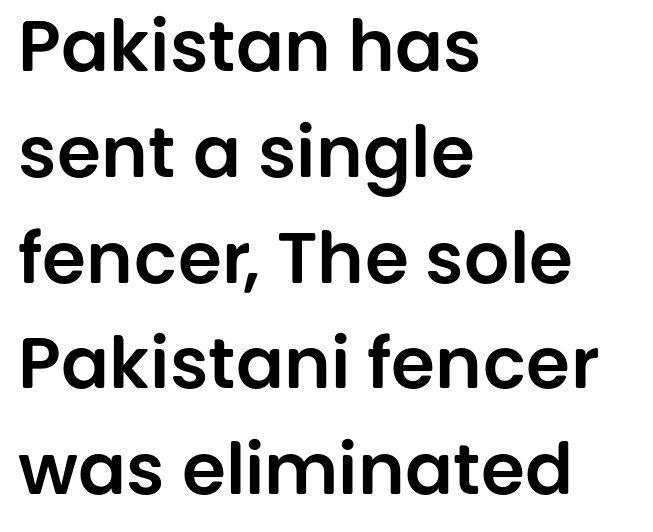
Q: Is the text italic (slanted)? A: No, it is upright.
Q: Is the typeface a serif or a sans-serif typeface? A: Sans-serif.
Q: Is the text underlined? A: No.
Q: How is the paragraph aligned? A: Left-aligned.
Q: Is the spacing between letters normal or unusually wide? A: Normal.
Q: Is the spacing between lines tight, normal or loose? A: Normal.
Q: Width (condensed, normal, or wide)? A: Normal.
Q: Stroke contrast? A: Low.
Q: x-height? A: Large.
Q: Monospaced? A: No.
